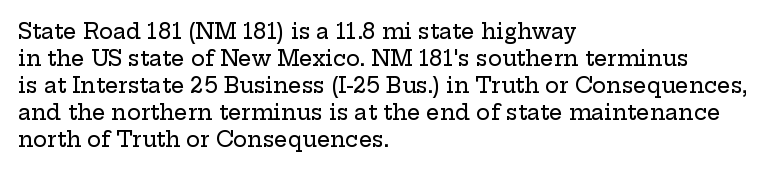
Q: Is the text italic (slanted)? A: No, it is upright.
Q: Is the text underlined? A: No.
Q: How is the paragraph aligned? A: Left-aligned.
Q: Is the spacing between letters normal or unusually wide? A: Normal.
Q: Is the spacing between lines tight, normal or loose? A: Normal.
